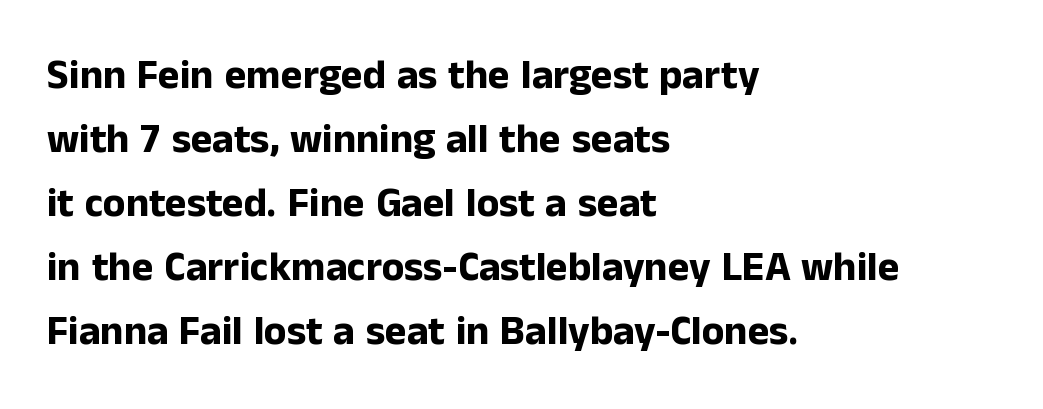
{"serif": "no", "italic": "no", "bold": "yes", "weight": "bold", "width": "normal", "stroke_contrast": "low", "x_height": "medium", "monospaced": "no", "underline": "no", "align": "left", "line_spacing": "normal", "line_spacing_ratio": 1.56, "letter_spacing": "normal", "letter_spacing_em": 0.0, "glyph_px": 41}
